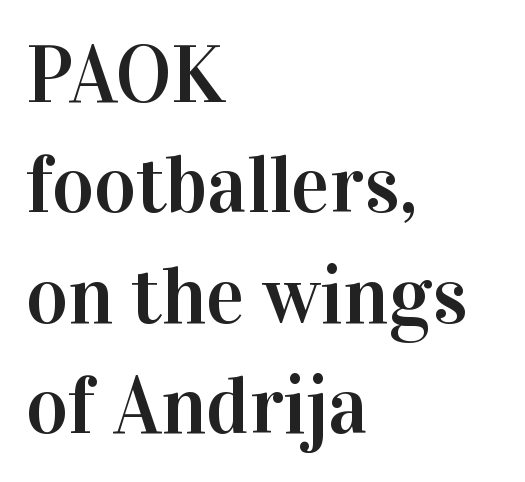
Q: Is the text italic (slanted)? A: No, it is upright.
Q: Is the typeface a serif or a sans-serif typeface? A: Serif.
Q: Is the text underlined? A: No.
Q: How is the paragraph aligned? A: Left-aligned.
Q: Is the spacing between letters normal or unusually wide? A: Normal.
Q: Is the spacing between lines tight, normal or loose? A: Normal.
Q: Width (condensed, normal, or wide)? A: Normal.
Q: Stroke contrast? A: High.
Q: x-height? A: Medium.
Q: Monospaced? A: No.
